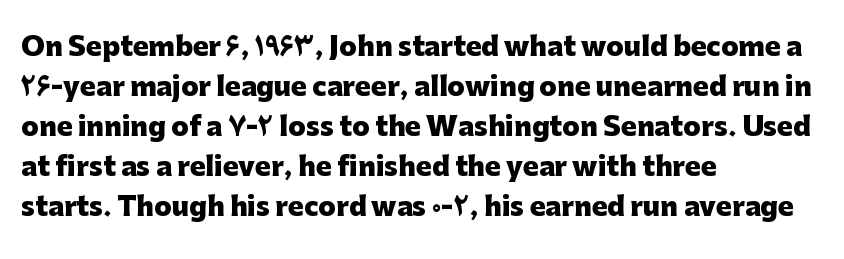
The image shows 26 px bold type, upright; set left-aligned, normal line spacing (1.54x), normal letter spacing, not underlined.
